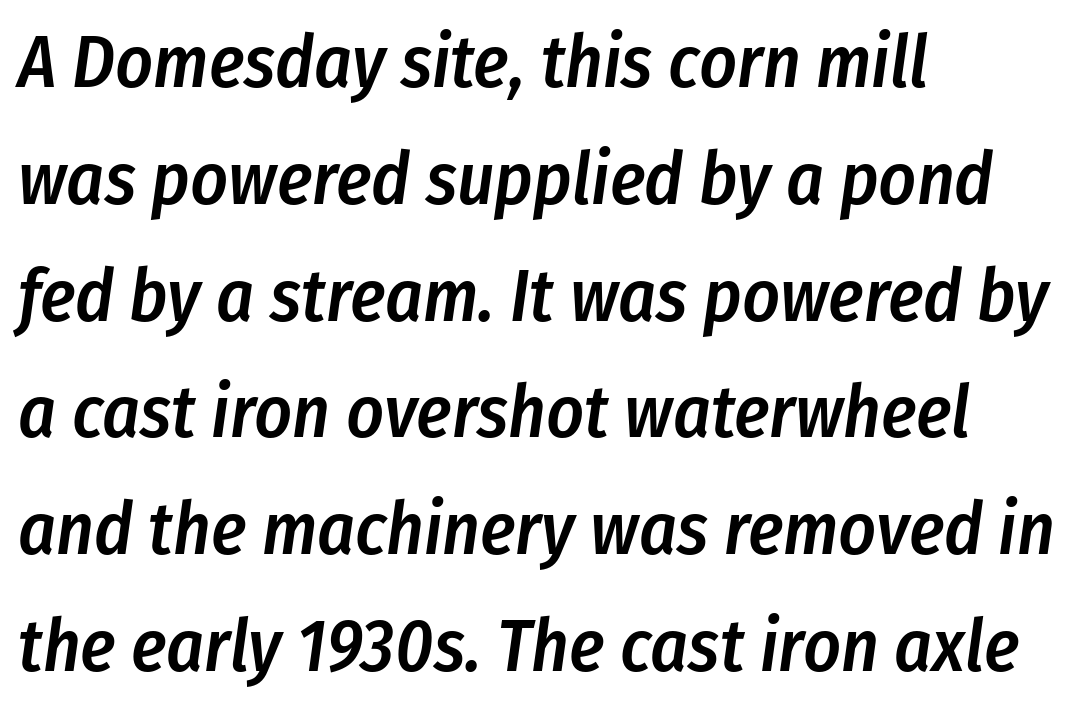
Every character sits at an angle, as italics do. Proportional: the letters do not fall into vertical columns. Typesetter's note: demi weight, one step under bold. Leading matches the norm, producing a regular column.
